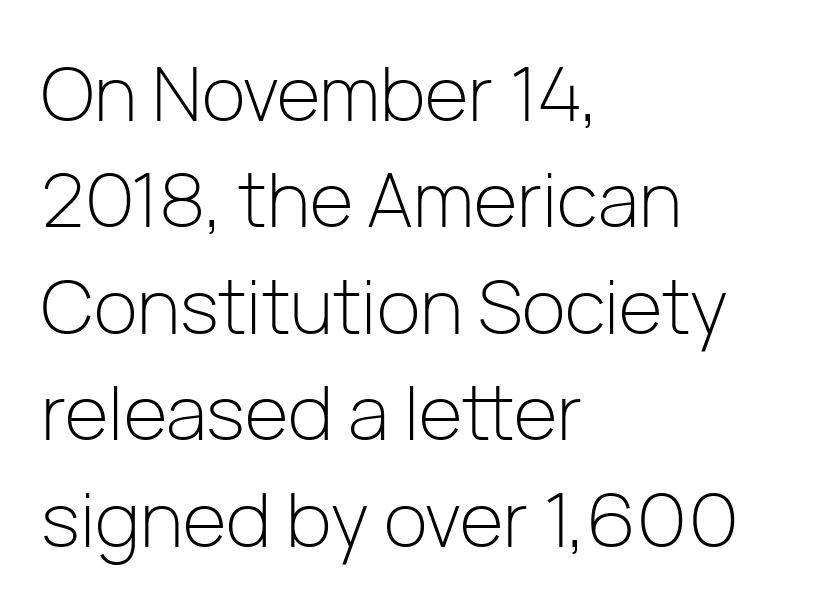
The image shows 75 px light sans-serif type, upright; set left-aligned, normal line spacing (1.42x), normal letter spacing, not underlined; low stroke contrast and a medium x-height.
